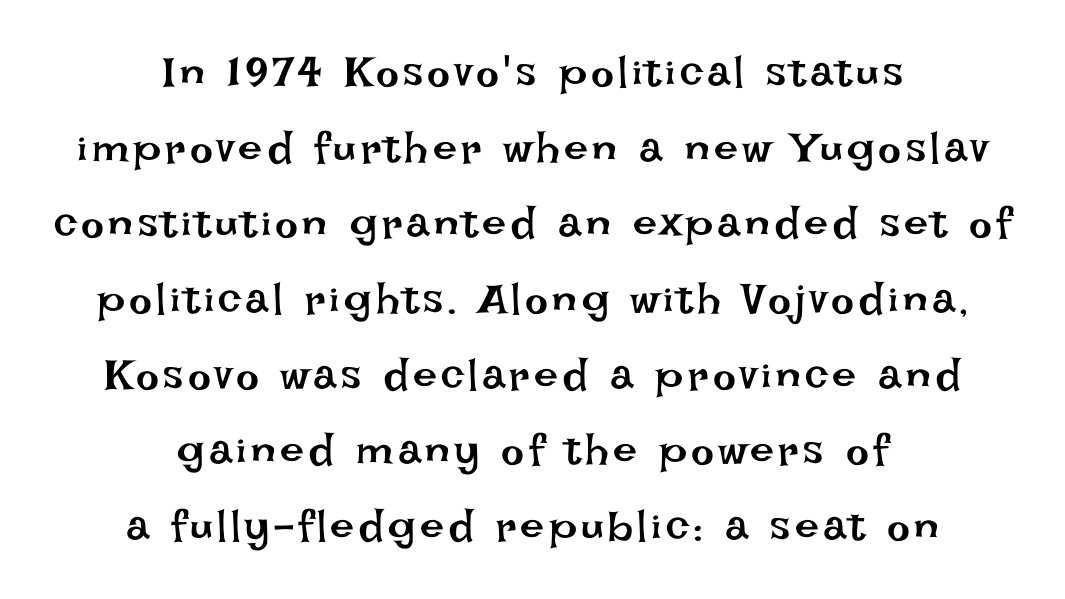
Q: Is the text bold? A: No.
Q: Is the text italic (slanted)? A: No, it is upright.
Q: Is the text underlined? A: No.
Q: How is the paragraph aligned? A: Centered.
Q: Width (condensed, normal, or wide)? A: Normal.
Q: Stroke contrast? A: Low.
Q: x-height? A: Large.
Q: Monospaced? A: No.
